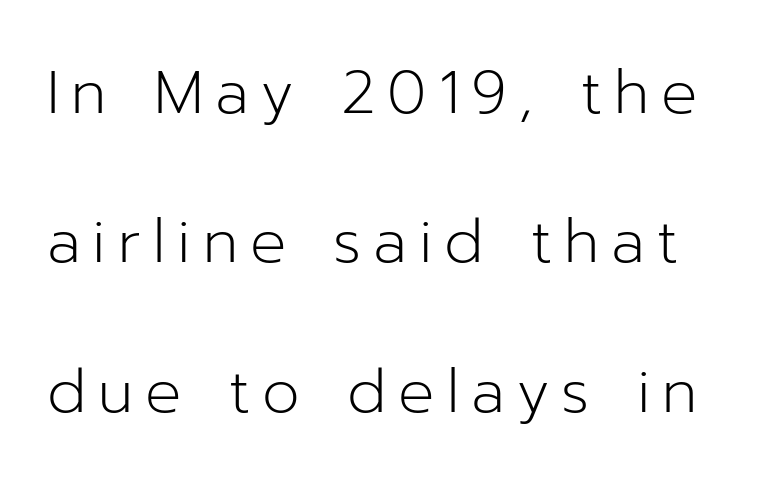
The image shows 60 px light sans-serif type, upright; set loose line spacing (2.49x), unusually wide letter spacing (+0.2 em), not underlined; low stroke contrast and a medium x-height.
